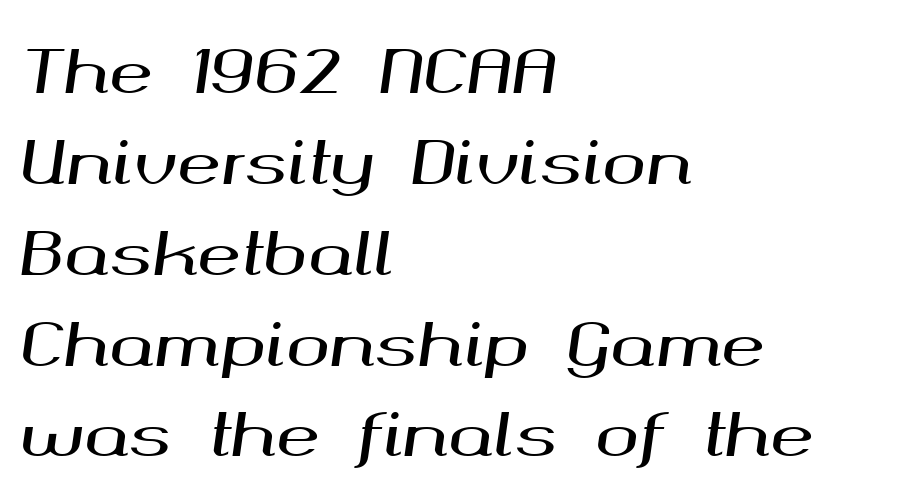
Q: Is the text italic (slanted)? A: Yes, it leans right by about 8 degrees.
Q: Is the text underlined? A: No.
Q: How is the paragraph aligned? A: Left-aligned.
Q: Is the spacing between letters normal or unusually wide? A: Normal.
Q: Is the spacing between lines tight, normal or loose? A: Normal.
Q: Width (condensed, normal, or wide)? A: Wide.
Q: Stroke contrast? A: Medium.
Q: x-height? A: Medium.
Q: Monospaced? A: No.
